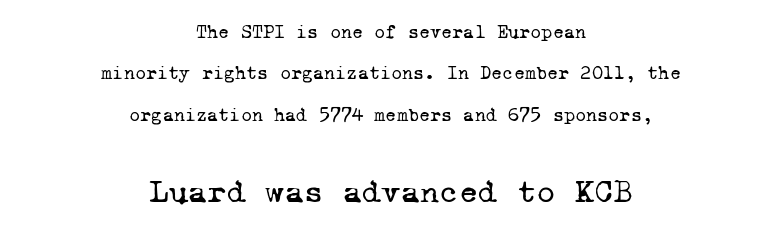
The passage shown is typed in a monospace face where columns stay perfectly aligned. Little horizontal feet cap the strokes, marking this as serif type. No chunkiness to these letters — they're not bold. A clean baseline with only descenders dipping below it.
